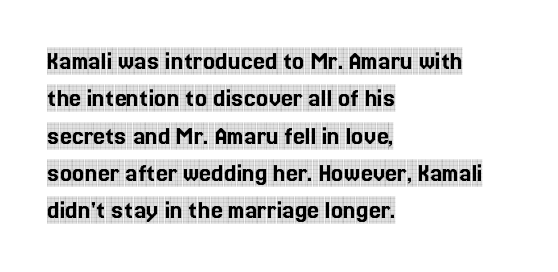
{"italic": "no", "underline": "no", "align": "left", "line_spacing": "normal", "line_spacing_ratio": 1.38, "letter_spacing": "normal", "letter_spacing_em": 0.0, "glyph_px": 27}
